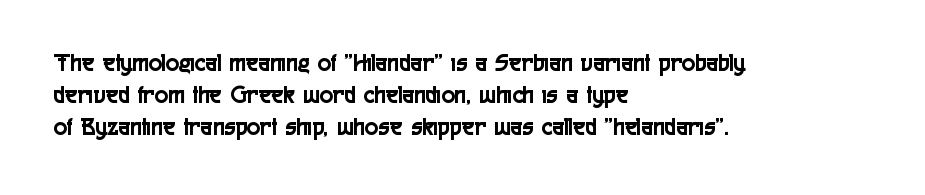
No italicization has been applied; the sample stays upright. This sample uses plain, unmodified letter spacing. Decoration check: the copy has no underline. The typesetter chose a ragged-right arrangement here. Interline gaps are of average width in this sample.
